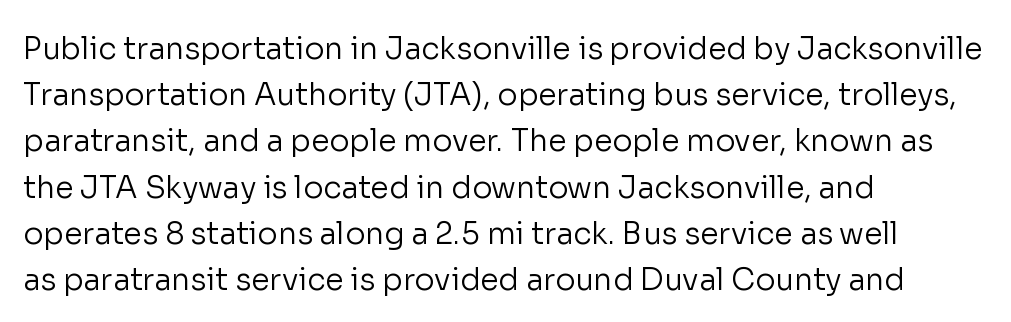
Q: Is the text bold? A: No.
Q: Is the text italic (slanted)? A: No, it is upright.
Q: Is the typeface a serif or a sans-serif typeface? A: Sans-serif.
Q: Is the text underlined? A: No.
Q: How is the paragraph aligned? A: Left-aligned.
Q: Is the spacing between letters normal or unusually wide? A: Normal.
Q: Is the spacing between lines tight, normal or loose? A: Normal.
Q: Width (condensed, normal, or wide)? A: Normal.
Q: Stroke contrast? A: Low.
Q: x-height? A: Medium.
Q: Monospaced? A: No.
